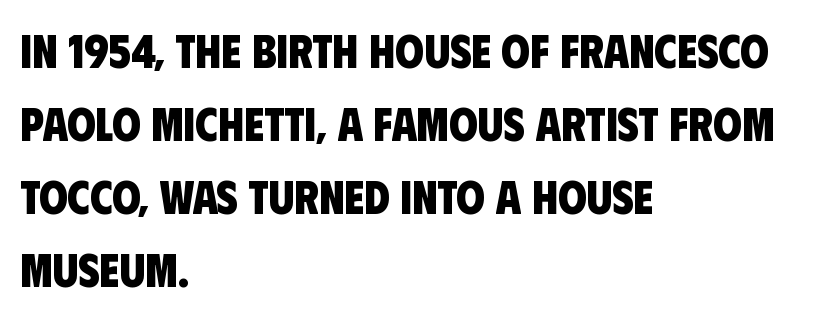
The image shows 46 px heavy, condensed sans-serif type; set left-aligned, normal line spacing (1.59x), normal letter spacing, not underlined; low stroke contrast and a large x-height.
